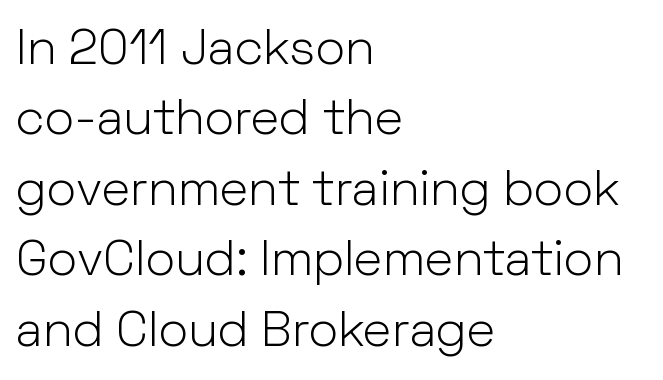
Q: Is the text bold? A: No.
Q: Is the text italic (slanted)? A: No, it is upright.
Q: Is the typeface a serif or a sans-serif typeface? A: Sans-serif.
Q: Is the text underlined? A: No.
Q: How is the paragraph aligned? A: Left-aligned.
Q: Is the spacing between letters normal or unusually wide? A: Normal.
Q: Is the spacing between lines tight, normal or loose? A: Normal.
Q: Width (condensed, normal, or wide)? A: Normal.
Q: Stroke contrast? A: Low.
Q: x-height? A: Medium.
Q: Monospaced? A: No.
